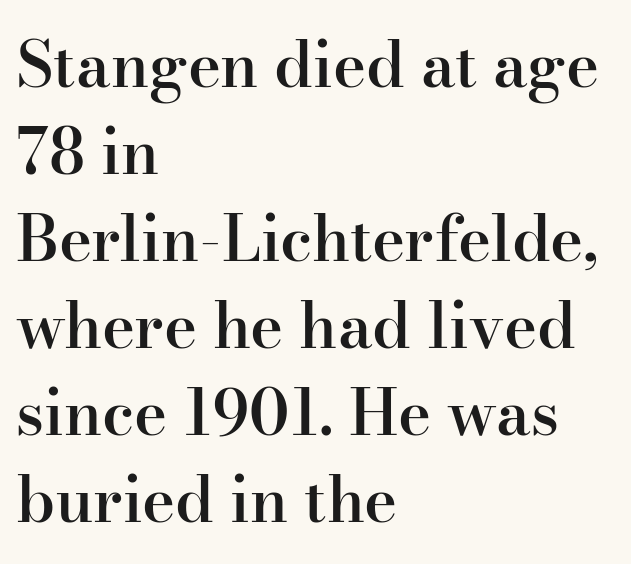
How heavy is the stroke? Medium-heavy — a semibold, shy of bold. The type is set solid horizontally, with unmodified tracking. Does the lettering tilt? It doesn't — this is upright. The string is rendered with underlining switched off. Serif or sans? Serif — the stroke terminals have little feet. A typesetter would call this proportional, since set widths differ per character.
